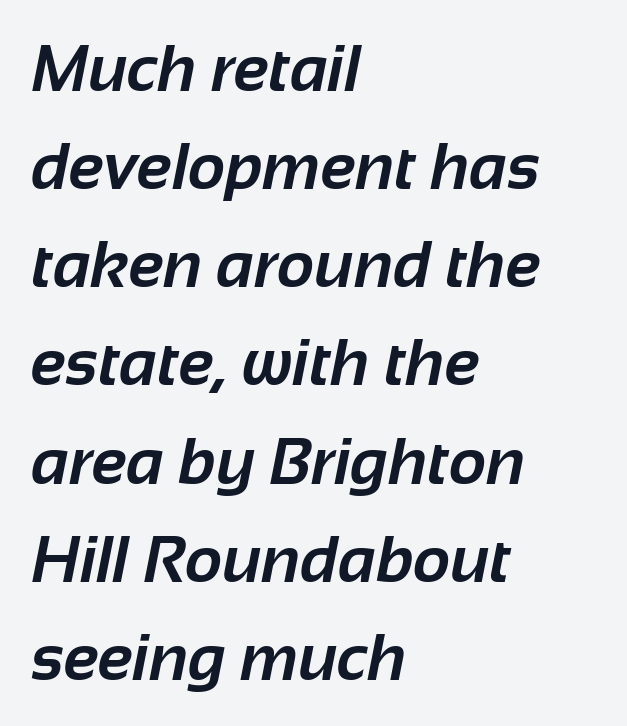
The image shows 65 px bold sans-serif type; set left-aligned, normal line spacing (1.51x), normal letter spacing, not underlined; low stroke contrast and a medium x-height.
